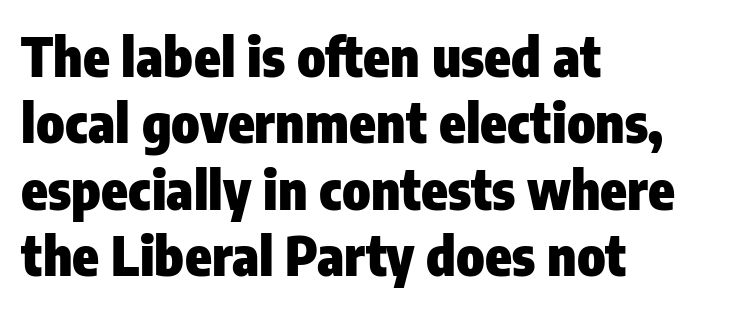
Q: Is the text bold? A: Yes.
Q: Is the text italic (slanted)? A: No, it is upright.
Q: Is the typeface a serif or a sans-serif typeface? A: Sans-serif.
Q: Is the text underlined? A: No.
Q: How is the paragraph aligned? A: Left-aligned.
Q: Is the spacing between letters normal or unusually wide? A: Normal.
Q: Width (condensed, normal, or wide)? A: Condensed.
Q: Stroke contrast? A: Low.
Q: x-height? A: Medium.
Q: Monospaced? A: No.
